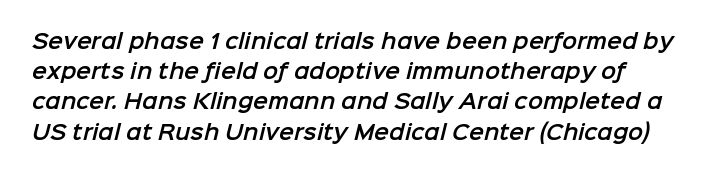
Q: Is the text underlined? A: No.
Q: Is the spacing between letters normal or unusually wide? A: Normal.
Q: Is the spacing between lines tight, normal or loose? A: Normal.
